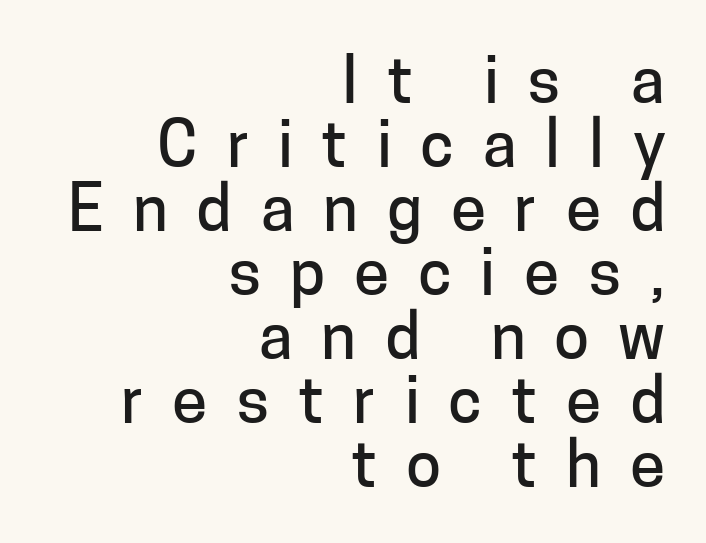
Q: Is the text italic (slanted)? A: No, it is upright.
Q: Is the typeface a serif or a sans-serif typeface? A: Sans-serif.
Q: Is the text underlined? A: No.
Q: How is the paragraph aligned? A: Right-aligned.
Q: Is the spacing between letters normal or unusually wide? A: Unusually wide.
Q: Is the spacing between lines tight, normal or loose? A: Tight.
Q: Width (condensed, normal, or wide)? A: Normal.
Q: Stroke contrast? A: Low.
Q: x-height? A: Medium.
Q: Monospaced? A: No.
